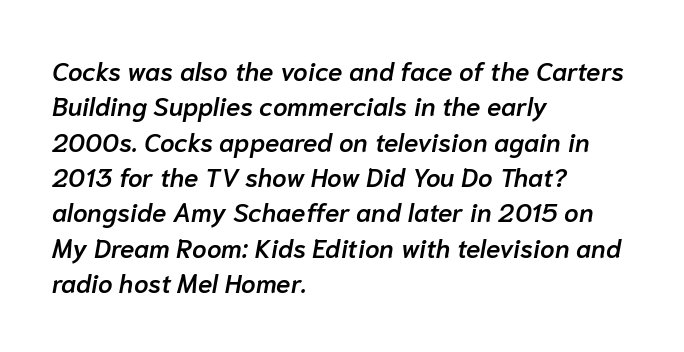
Decoration check: the copy has no underline. The paragraph shown leans on its left margin. How are the letters spaced? Ordinarily, with no added tracking. How heavy is the stroke? Medium-heavy — a semibold, shy of bold. Compared with typical paragraphs, the rows here are spaced about the same.
